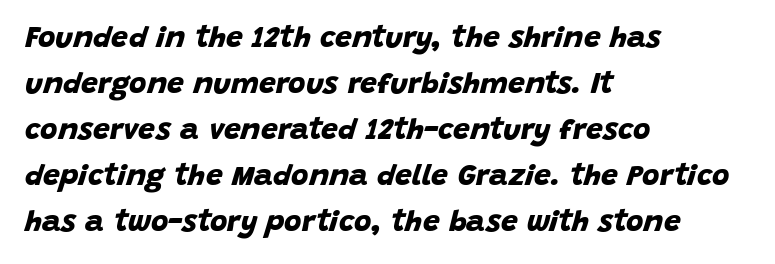
The rendering uses a moderate line-height, typical for paragraphs. The rendering keeps characters at their native spacing. Stroke terminals: plain, sans-serif. Teacher's note: observe the even left margin — that is flush-left alignment.
